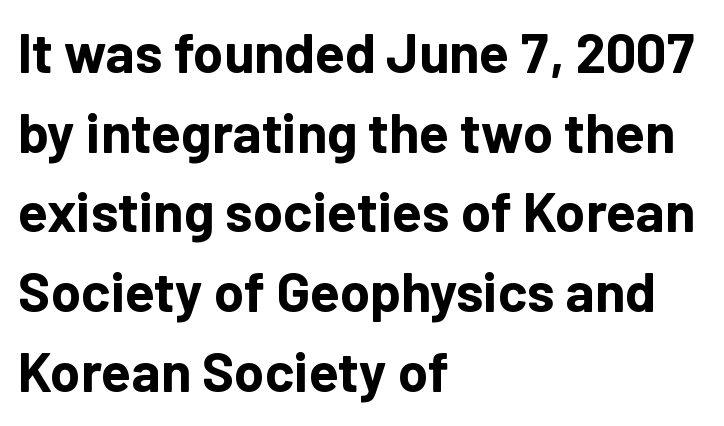
{"serif": "no", "italic": "no", "bold": "yes", "weight": "bold", "width": "normal", "stroke_contrast": "low", "x_height": "medium", "monospaced": "no", "underline": "no", "align": "left", "line_spacing": "normal", "line_spacing_ratio": 1.45, "letter_spacing": "normal", "letter_spacing_em": 0.0, "glyph_px": 55}
